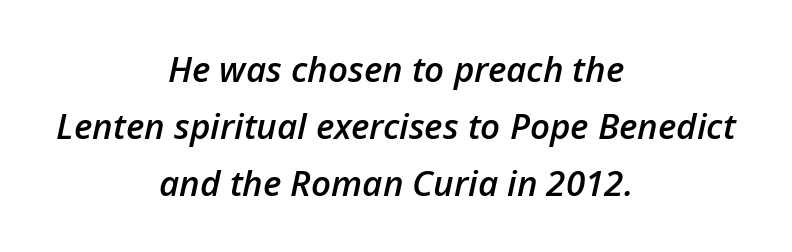
Note the varied advance widths — an 'i' is clearly narrower than an 'm'. The passage is arranged like a title page — every line centered. Beneath every word, the page is bare. The passage shown stacks its lines at a standard gap.
